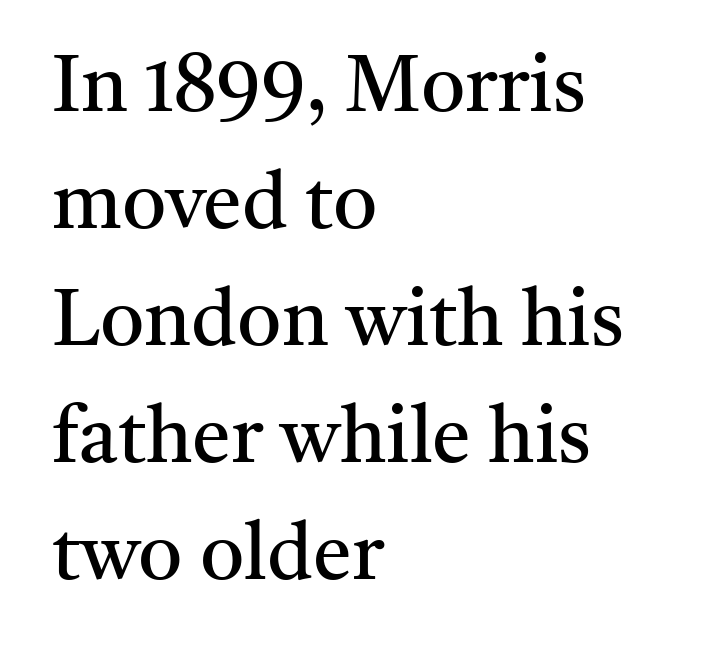
Posture: vertical. The specimen omits any rule beneath the text block's lines. I'd call this a serif setting — the letters wear small feet. Glyph-to-glyph distance matches everyday printed text.
